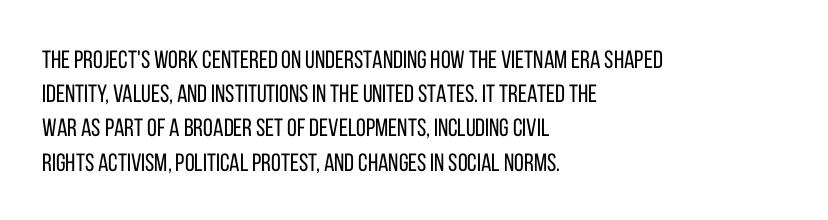
Q: Is the text bold? A: No.
Q: Is the text italic (slanted)? A: No, it is upright.
Q: Is the text underlined? A: No.
Q: How is the paragraph aligned? A: Left-aligned.
Q: Is the spacing between letters normal or unusually wide? A: Normal.
Q: Is the spacing between lines tight, normal or loose? A: Normal.
